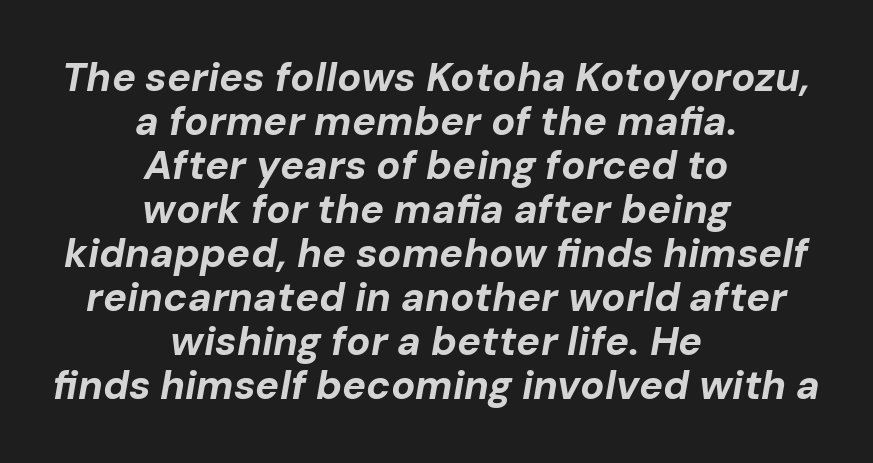
One glance says dense: line gaps are narrower than usual. The foot of each line stays bare and open. The rag falls on both sides of this text block equally. Spacing verdict: proportional, widths tailored to each character.
